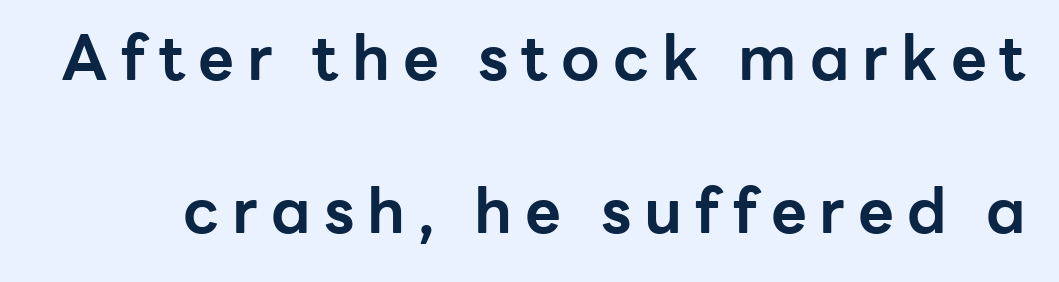
Q: Is the text bold? A: Yes.
Q: Is the text italic (slanted)? A: No, it is upright.
Q: Is the typeface a serif or a sans-serif typeface? A: Sans-serif.
Q: Is the text underlined? A: No.
Q: Is the spacing between letters normal or unusually wide? A: Unusually wide.
Q: Is the spacing between lines tight, normal or loose? A: Loose.
Q: Width (condensed, normal, or wide)? A: Normal.
Q: Stroke contrast? A: Low.
Q: x-height? A: Medium.
Q: Monospaced? A: No.
